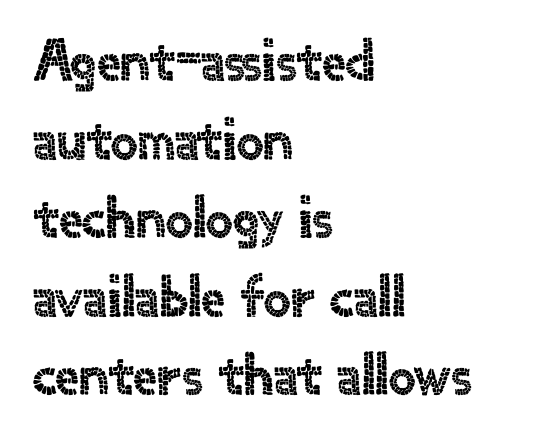
Descenders hang freely into open space. The rendering shows plain stroke endings on the letterforms — a sans-serif design. In terms of posture, this sample is upright. This rendering leaves character spacing at its baseline value.
